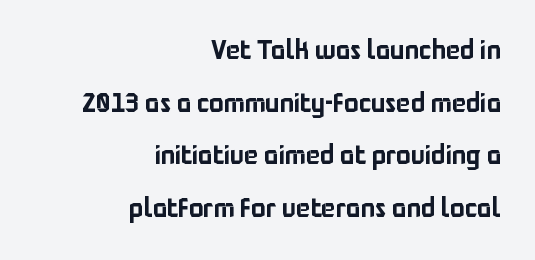
{"italic": "no", "underline": "no", "align": "right", "line_spacing": "loose", "line_spacing_ratio": 1.95, "letter_spacing": "normal", "letter_spacing_em": 0.0, "glyph_px": 27}
